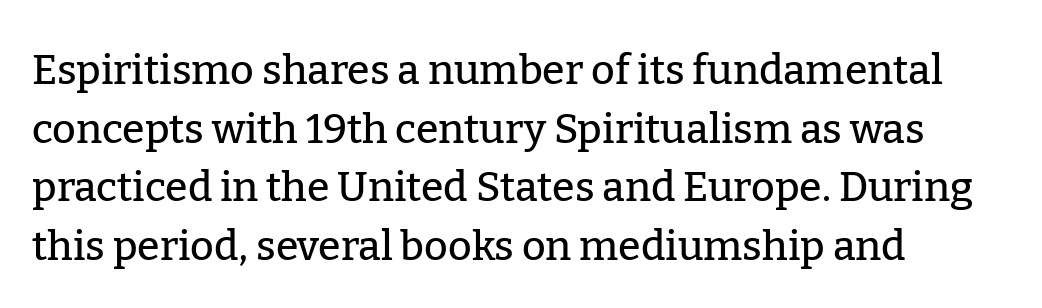
Short note: letters normally spaced. The leading is moderate, giving the passage an even texture. Type without underlining. Every stem runs plumb, perpendicular to the baseline. Here the designer chose a conventional face with non-uniform glyph widths.
